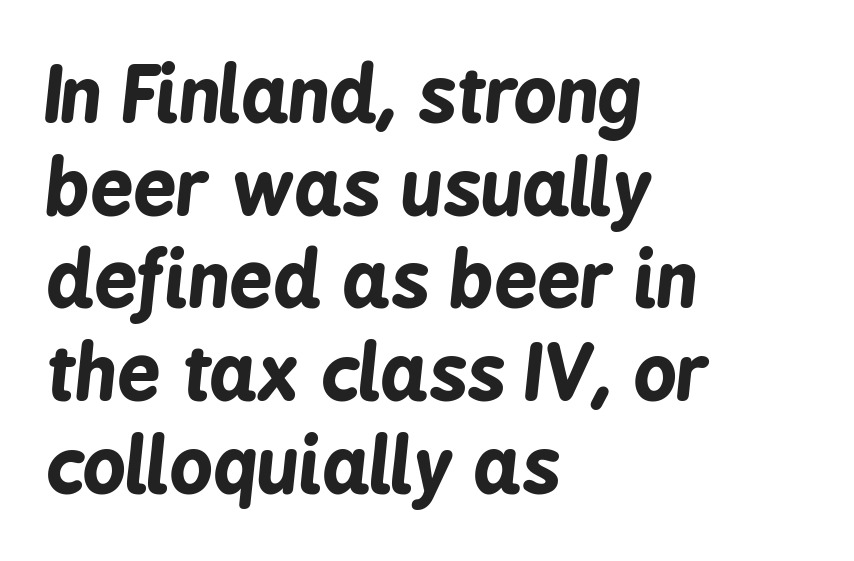
Check the space under the baseline: it is left empty. Slanted lettering throughout. A typesetter would call this zero additional tracking. Spacing verdict: proportional, widths tailored to each character.
